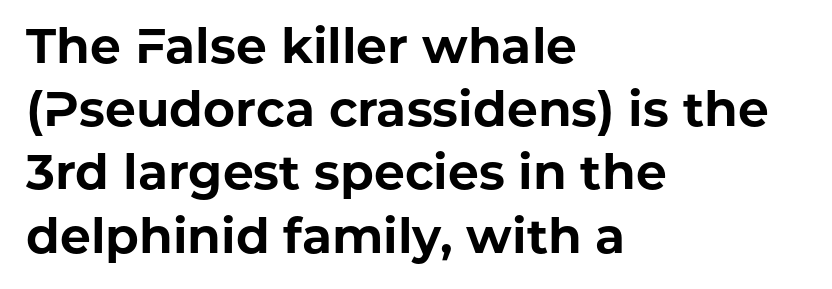
Q: Is the text bold? A: Yes.
Q: Is the text italic (slanted)? A: No, it is upright.
Q: Is the typeface a serif or a sans-serif typeface? A: Sans-serif.
Q: Is the text underlined? A: No.
Q: How is the paragraph aligned? A: Left-aligned.
Q: Is the spacing between letters normal or unusually wide? A: Normal.
Q: Is the spacing between lines tight, normal or loose? A: Normal.
Q: Width (condensed, normal, or wide)? A: Normal.
Q: Stroke contrast? A: Low.
Q: x-height? A: Medium.
Q: Monospaced? A: No.
